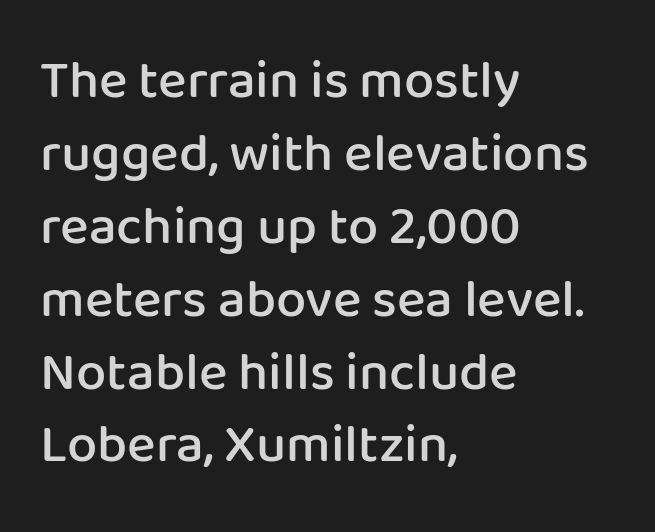
Q: Is the text bold? A: Semi-bold.
Q: Is the text italic (slanted)? A: No, it is upright.
Q: Is the typeface a serif or a sans-serif typeface? A: Sans-serif.
Q: Is the text underlined? A: No.
Q: How is the paragraph aligned? A: Left-aligned.
Q: Is the spacing between letters normal or unusually wide? A: Normal.
Q: Is the spacing between lines tight, normal or loose? A: Normal.
Q: Width (condensed, normal, or wide)? A: Normal.
Q: Stroke contrast? A: Low.
Q: x-height? A: Medium.
Q: Monospaced? A: No.
